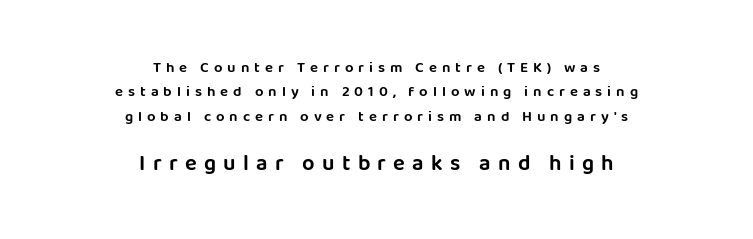
The image shows 22 px text type, upright; set centered, normal line spacing (1.62x), unusually wide letter spacing (+0.33 em), not underlined; the second (bottom) block is 1.47x larger.
